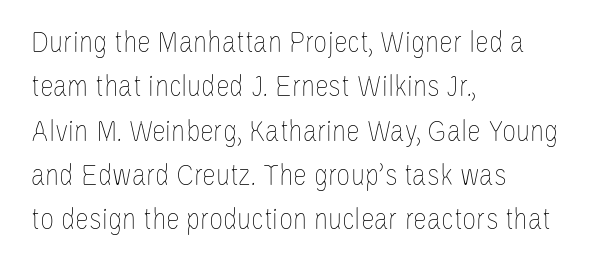
{"italic": "no", "bold": "no", "weight": "thin", "width": "condensed", "stroke_contrast": "low", "x_height": "large", "monospaced": "no", "underline": "no", "align": "left", "line_spacing": "normal", "line_spacing_ratio": 1.43, "letter_spacing": "normal", "letter_spacing_em": 0.0, "glyph_px": 31}
